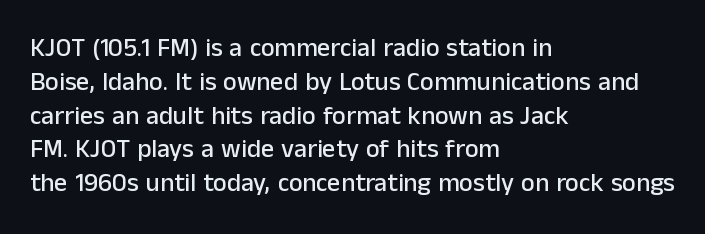
The ragged edge is on the right, which tells us the setting is flush left. How would I describe the line gaps? Plain and ordinary. This is the regular roman posture of the typeface. Only glyphs here, with clear space below each row.
